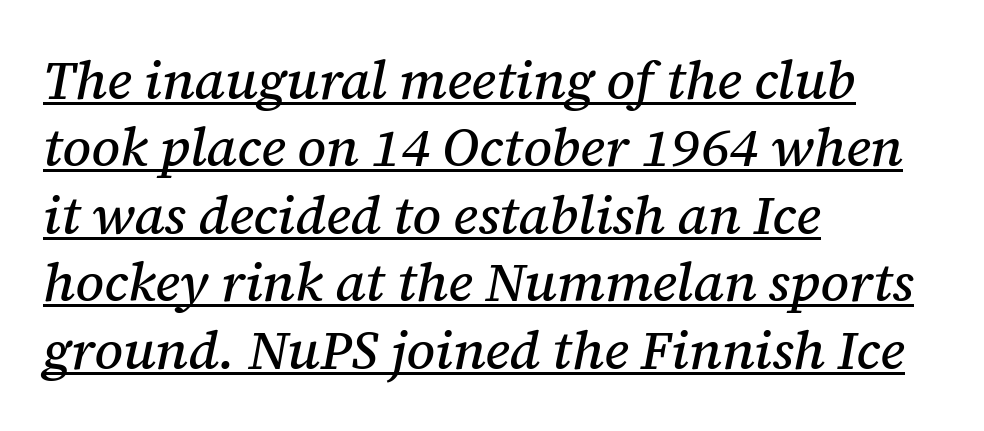
Q: Is the text italic (slanted)? A: Yes, it leans right by about 12 degrees.
Q: Is the typeface a serif or a sans-serif typeface? A: Serif.
Q: Is the text underlined? A: Yes.
Q: How is the paragraph aligned? A: Left-aligned.
Q: Is the spacing between letters normal or unusually wide? A: Normal.
Q: Is the spacing between lines tight, normal or loose? A: Normal.
Q: Width (condensed, normal, or wide)? A: Normal.
Q: Stroke contrast? A: Medium.
Q: x-height? A: Medium.
Q: Monospaced? A: No.
